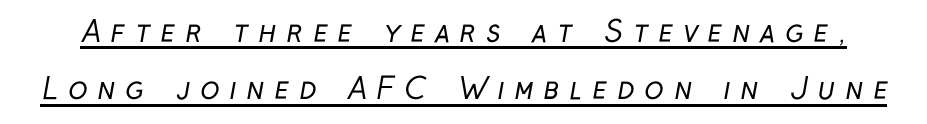
Q: Is the text bold? A: No.
Q: Is the typeface a serif or a sans-serif typeface? A: Sans-serif.
Q: Is the text underlined? A: Yes.
Q: Is the spacing between letters normal or unusually wide? A: Unusually wide.
Q: Is the spacing between lines tight, normal or loose? A: Loose.
Q: Width (condensed, normal, or wide)? A: Condensed.
Q: Stroke contrast? A: Low.
Q: x-height? A: Medium.
Q: Monospaced? A: No.
